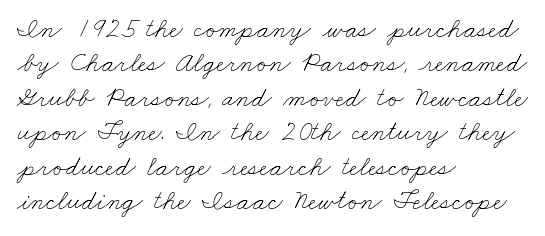
{"bold": "no", "weight": "thin", "width": "wide", "stroke_contrast": "low", "x_height": "small", "monospaced": "no", "underline": "no", "align": "left", "line_spacing_ratio": 1.23, "letter_spacing": "normal", "letter_spacing_em": 0.0, "glyph_px": 28}
